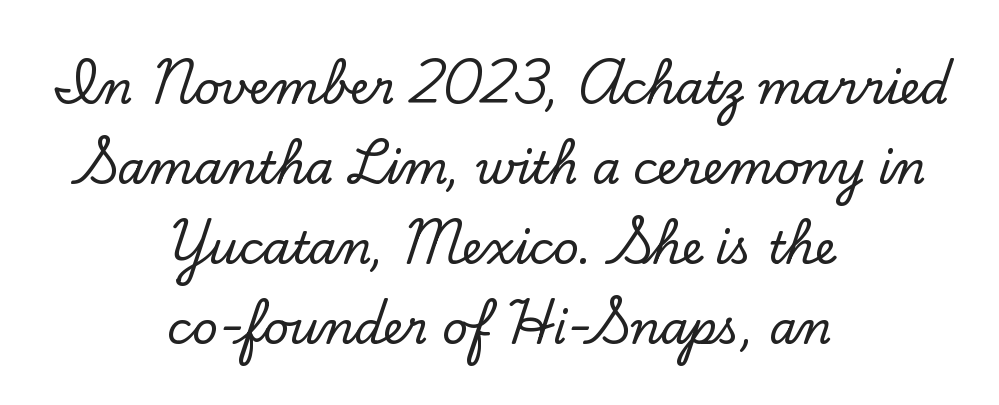
{"serif": "yes", "width": "normal", "stroke_contrast": "low", "x_height": "small", "monospaced": "no", "underline": "no", "align": "center", "line_spacing_ratio": 1.78, "letter_spacing": "normal", "letter_spacing_em": 0.0, "glyph_px": 45}
